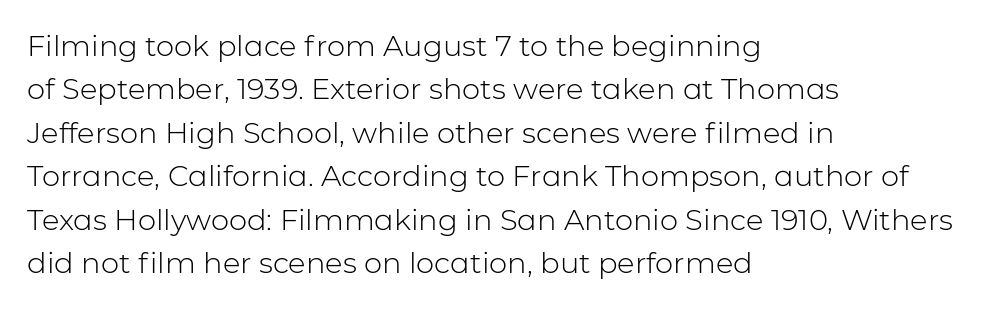
These glyphs show unthickened strokes, regular width or finer. Check where the strokes stop: nothing finishes them off — pure sans. Is this a fixed-width face? No — the glyphs have proportional, varying widths. Horizontally, the lines are justified to the leading edge only. Descenders are the only things crossing below the line.
